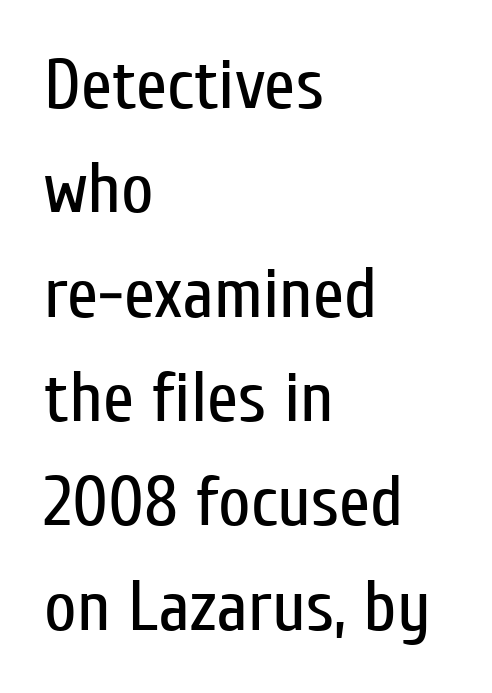
The image shows 71 px regular-weight, condensed sans-serif type, upright; set left-aligned, normal line spacing (1.47x), normal letter spacing, not underlined; low stroke contrast and a medium x-height.
